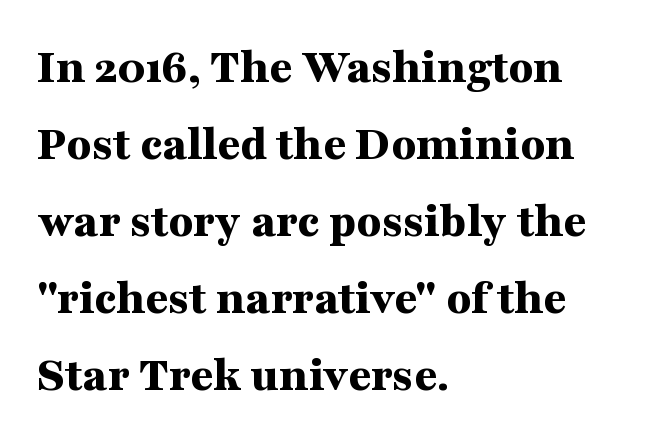
Pretty heavy lettering here — definitely bold. The gap between lines stays unmarked. This rendering employs a face with finishing strokes, i.e., a serif. The line texture is even and compact thanks to regular tracking.
